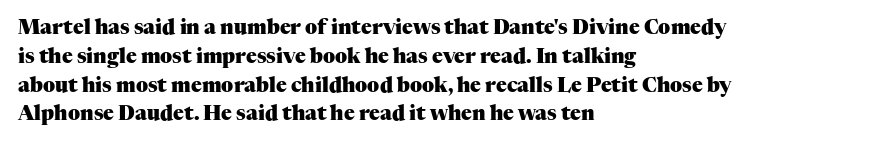
{"italic": "no", "bold": "yes", "underline": "no", "align": "left", "line_spacing": "normal", "line_spacing_ratio": 1.44, "letter_spacing": "normal", "letter_spacing_em": 0.0, "glyph_px": 20}
